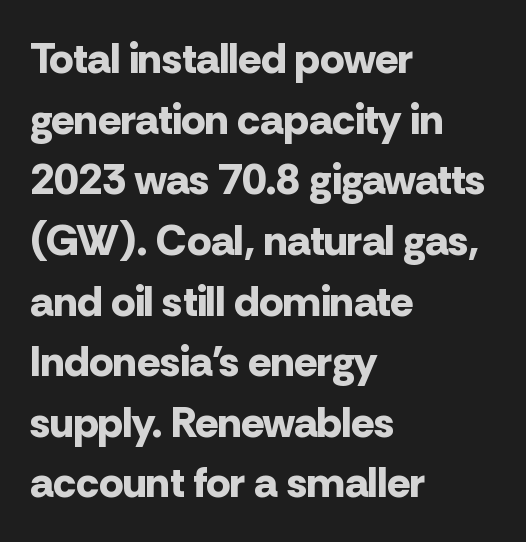
Has an underline been added? It has not. No extra tracking has been applied to these lines. In terms of leading, this rendering sits right in the middle. Examine the stroke ends and you'll find no serifs. Left-aligned paragraph, ragged on the right.
